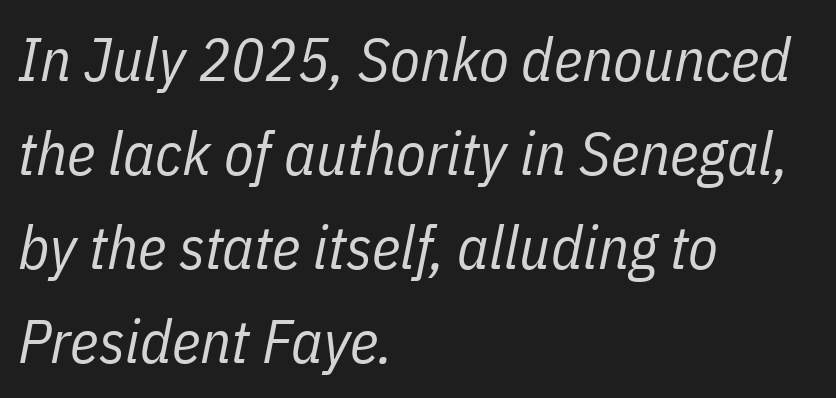
The line-height multiplier appears to be the usual default. No letter is thick-stroked: the sample isn't bold. Italic: yes, the glyphs are oblique. The area under the type is left untouched.
